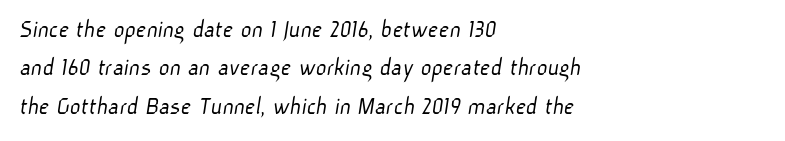
Q: Is the text bold? A: No.
Q: Is the text underlined? A: No.
Q: How is the paragraph aligned? A: Left-aligned.
Q: Is the spacing between letters normal or unusually wide? A: Normal.
Q: Is the spacing between lines tight, normal or loose? A: Normal.
